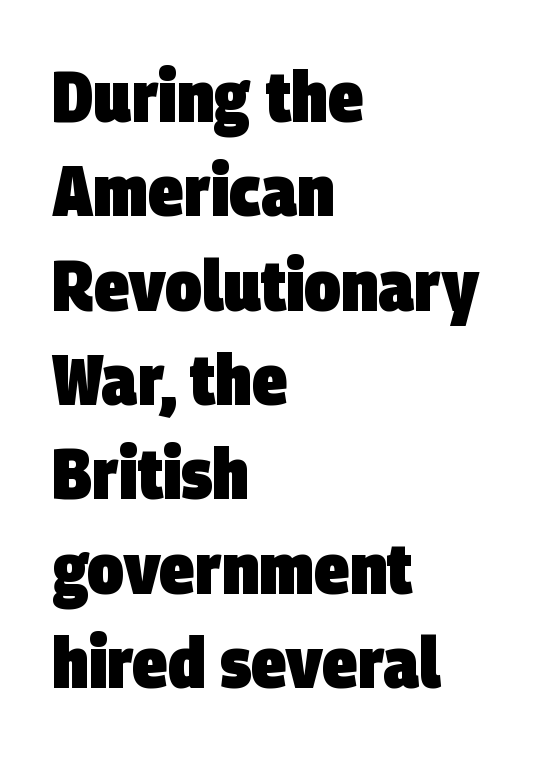
Q: Is the text bold? A: Yes.
Q: Is the typeface a serif or a sans-serif typeface? A: Sans-serif.
Q: Is the text underlined? A: No.
Q: How is the paragraph aligned? A: Left-aligned.
Q: Is the spacing between letters normal or unusually wide? A: Normal.
Q: Is the spacing between lines tight, normal or loose? A: Normal.
Q: Width (condensed, normal, or wide)? A: Condensed.
Q: Stroke contrast? A: Low.
Q: x-height? A: Large.
Q: Monospaced? A: No.
